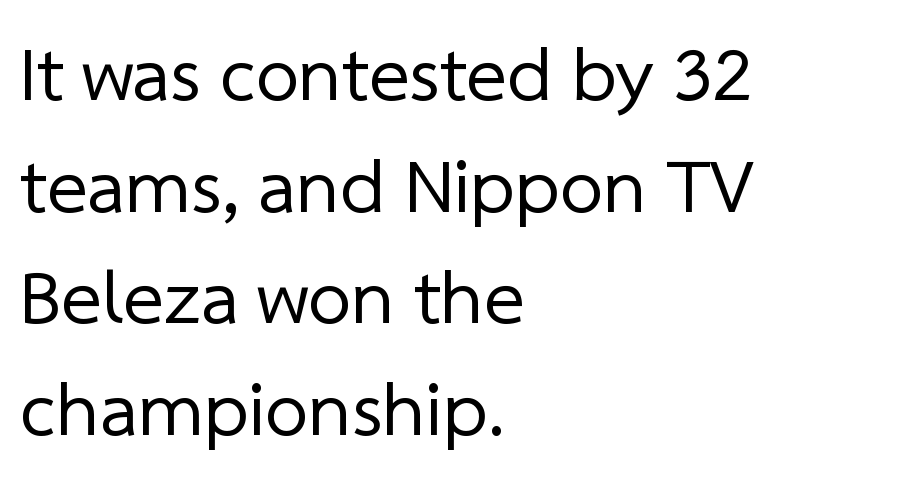
{"serif": "no", "bold": "no", "weight": "regular", "width": "normal", "stroke_contrast": "low", "x_height": "medium", "monospaced": "no", "underline": "no", "align": "left", "line_spacing": "normal", "line_spacing_ratio": 1.45, "letter_spacing": "normal", "letter_spacing_em": 0.0, "glyph_px": 77}
